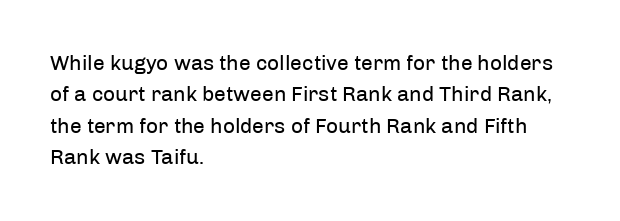
The image shows 21 px text type, upright; set left-aligned, normal line spacing (1.5x), normal letter spacing, not underlined.
